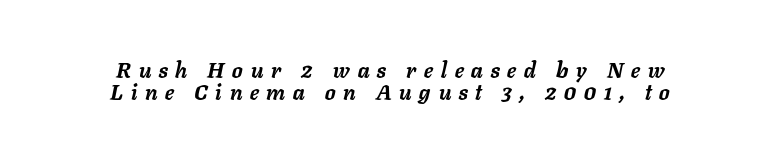
{"italic": "yes", "lean": "right", "slant_degrees": 11, "bold": "yes", "underline": "no", "align": "center", "line_spacing": "tight", "line_spacing_ratio": 1.02, "letter_spacing": "wide", "letter_spacing_em": 0.36, "glyph_px": 22}
